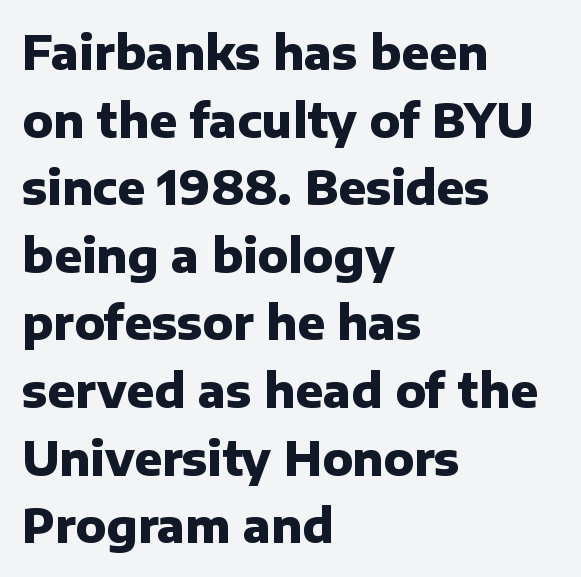
Q: Is the text bold? A: Yes.
Q: Is the text italic (slanted)? A: No, it is upright.
Q: Is the typeface a serif or a sans-serif typeface? A: Sans-serif.
Q: Is the text underlined? A: No.
Q: How is the paragraph aligned? A: Left-aligned.
Q: Is the spacing between letters normal or unusually wide? A: Normal.
Q: Is the spacing between lines tight, normal or loose? A: Normal.
Q: Width (condensed, normal, or wide)? A: Normal.
Q: Stroke contrast? A: Low.
Q: x-height? A: Medium.
Q: Monospaced? A: No.
